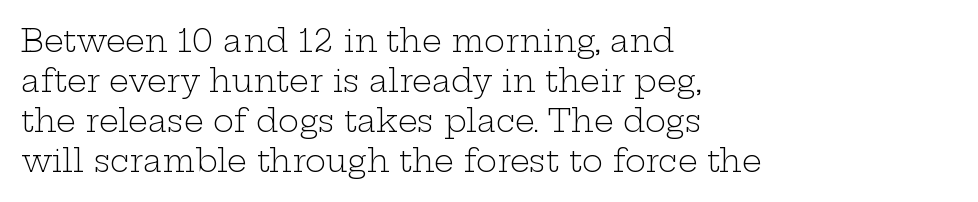
Q: Is the text bold? A: No.
Q: Is the text italic (slanted)? A: No, it is upright.
Q: Is the typeface a serif or a sans-serif typeface? A: Serif.
Q: Is the text underlined? A: No.
Q: How is the paragraph aligned? A: Left-aligned.
Q: Is the spacing between letters normal or unusually wide? A: Normal.
Q: Is the spacing between lines tight, normal or loose? A: Normal.
Q: Width (condensed, normal, or wide)? A: Wide.
Q: Stroke contrast? A: Low.
Q: x-height? A: Medium.
Q: Monospaced? A: No.
